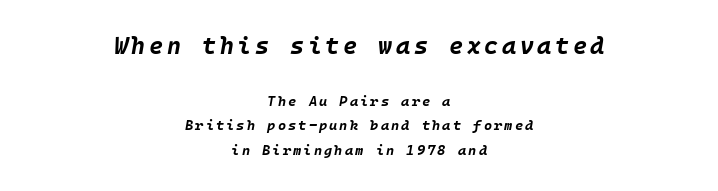
The image shows 24 px bold type, italic (leaning right); set centered, line spacing 1.77x, not underlined; the first (top) block is 1.71x larger.
